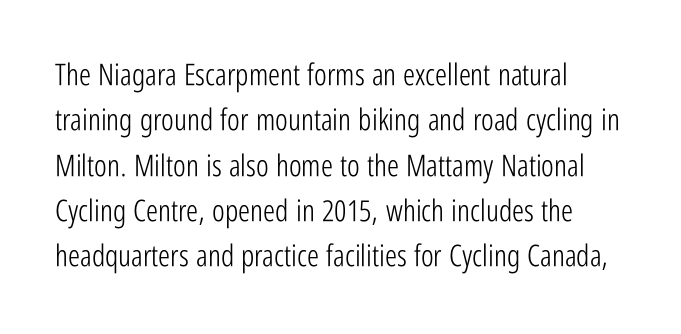
Q: Is the text bold? A: No.
Q: Is the text italic (slanted)? A: No, it is upright.
Q: Is the typeface a serif or a sans-serif typeface? A: Sans-serif.
Q: Is the text underlined? A: No.
Q: How is the paragraph aligned? A: Left-aligned.
Q: Is the spacing between letters normal or unusually wide? A: Normal.
Q: Is the spacing between lines tight, normal or loose? A: Normal.
Q: Width (condensed, normal, or wide)? A: Condensed.
Q: Stroke contrast? A: Low.
Q: x-height? A: Medium.
Q: Monospaced? A: No.
